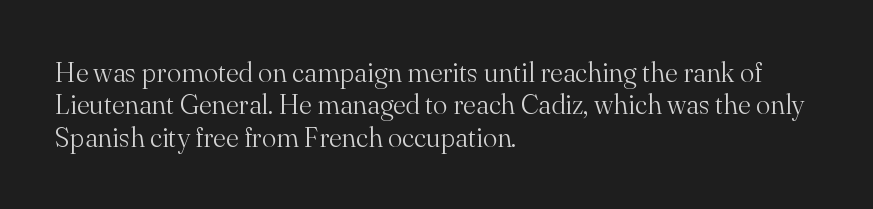
Q: Is the text bold? A: No.
Q: Is the text italic (slanted)? A: No, it is upright.
Q: Is the text underlined? A: No.
Q: How is the paragraph aligned? A: Left-aligned.
Q: Is the spacing between letters normal or unusually wide? A: Normal.
